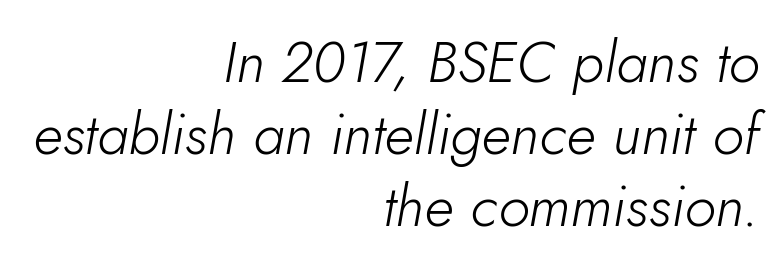
The image shows 58 px light type, italic (leaning right); set right-aligned, line spacing 1.24x, normal letter spacing, not underlined; low stroke contrast and a small x-height.
